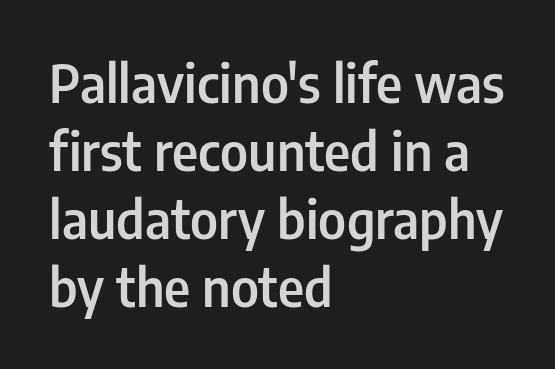
The zone under the glyphs is completely vacant. Line starts are locked; line ends wander. Vertical strokes here are truly vertical. Font category for this specimen: sans-serif.
